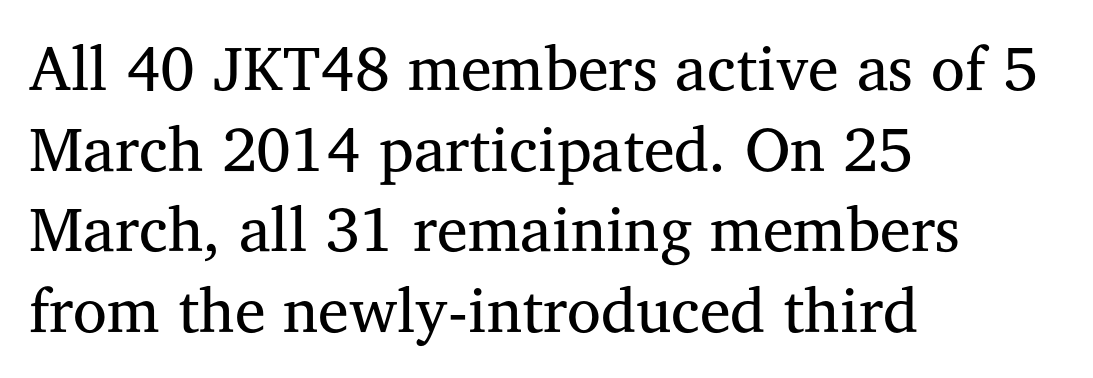
The image shows 62 px regular-weight serif type, upright; set left-aligned, normal line spacing (1.3x), normal letter spacing, not underlined; medium stroke contrast and a medium x-height.
